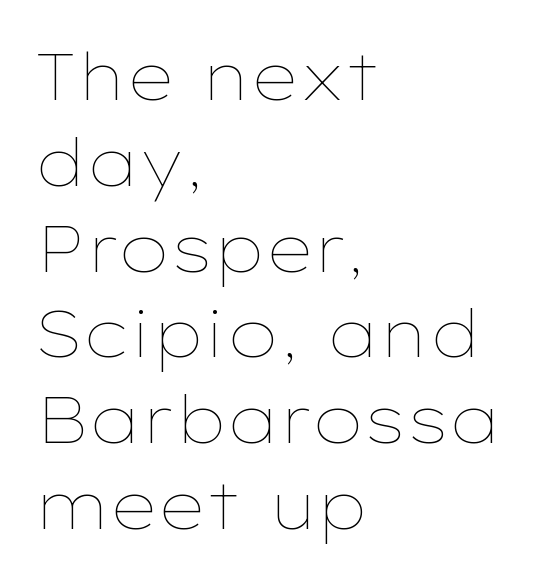
Q: Is the text bold? A: No.
Q: Is the text italic (slanted)? A: No, it is upright.
Q: Is the text underlined? A: No.
Q: How is the paragraph aligned? A: Left-aligned.
Q: Is the spacing between letters normal or unusually wide? A: Normal.
Q: Is the spacing between lines tight, normal or loose? A: Normal.
Q: Width (condensed, normal, or wide)? A: Wide.
Q: Stroke contrast? A: Low.
Q: x-height? A: Medium.
Q: Monospaced? A: No.
